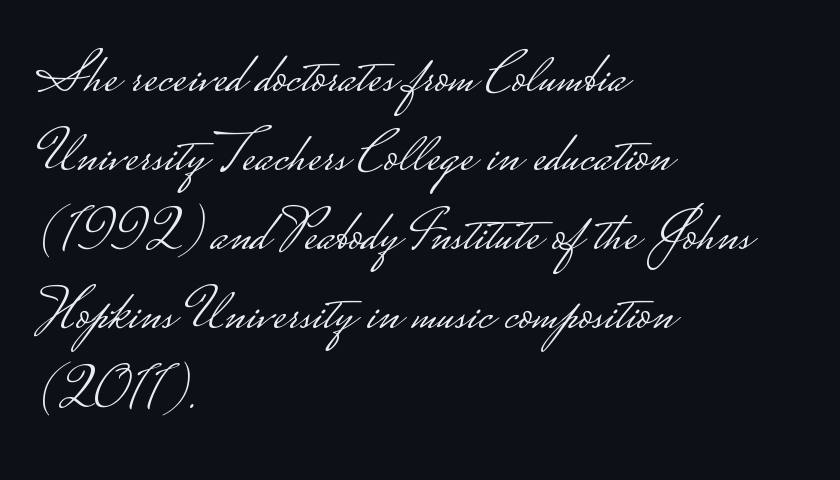
{"serif": "no", "bold": "no", "weight": "light", "width": "wide", "stroke_contrast": "low", "monospaced": "no", "underline": "no", "align": "left", "line_spacing": "normal", "line_spacing_ratio": 1.34, "letter_spacing": "normal", "letter_spacing_em": 0.0, "glyph_px": 59}
